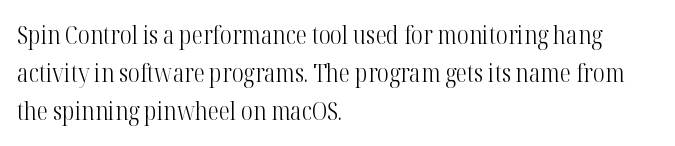
The image shows 25 px text type, upright; set left-aligned, normal line spacing (1.53x), normal letter spacing, not underlined.
